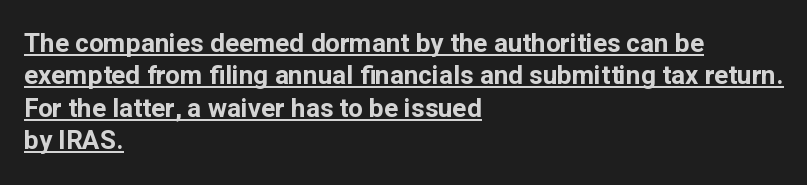
The image shows 26 px bold type, upright; set left-aligned, normal line spacing (1.25x), normal letter spacing, underlined.
